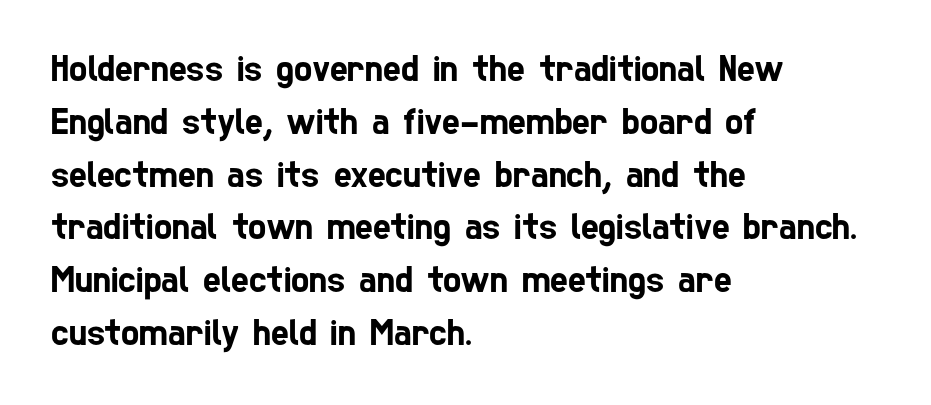
Q: Is the typeface a serif or a sans-serif typeface? A: Sans-serif.
Q: Is the text underlined? A: No.
Q: How is the paragraph aligned? A: Left-aligned.
Q: Is the spacing between letters normal or unusually wide? A: Normal.
Q: Is the spacing between lines tight, normal or loose? A: Normal.
Q: Width (condensed, normal, or wide)? A: Condensed.
Q: Stroke contrast? A: Low.
Q: x-height? A: Medium.
Q: Monospaced? A: No.
